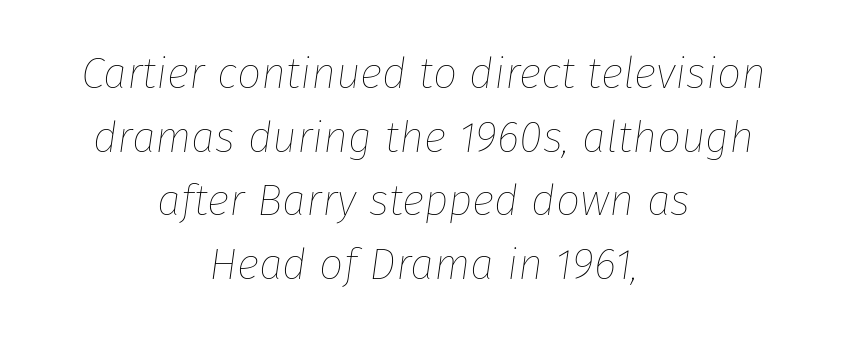
{"italic": "yes", "lean": "right", "slant_degrees": 8, "bold": "no", "weight": "thin", "width": "normal", "stroke_contrast": "low", "x_height": "medium", "monospaced": "no", "underline": "no", "align": "center", "line_spacing": "normal", "line_spacing_ratio": 1.48, "letter_spacing": "normal", "letter_spacing_em": 0.0, "glyph_px": 43}
